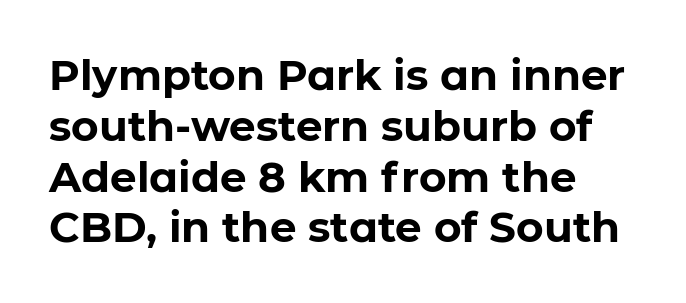
Glance below the letters and you will spot only blank space. Examine the stroke ends and you'll find no serifs. As a designer I'd log this as weight 700, bold. Unlike italic type, these characters show no tilt at all.
